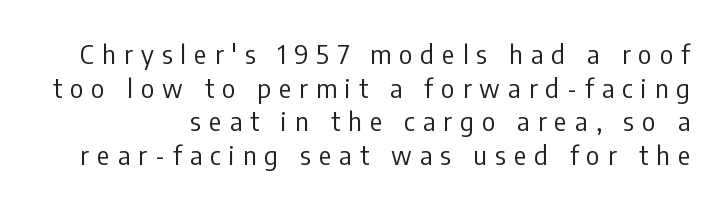
The image shows 26 px text type, upright; set right-aligned, normal line spacing (1.29x), unusually wide letter spacing (+0.31 em), not underlined.
